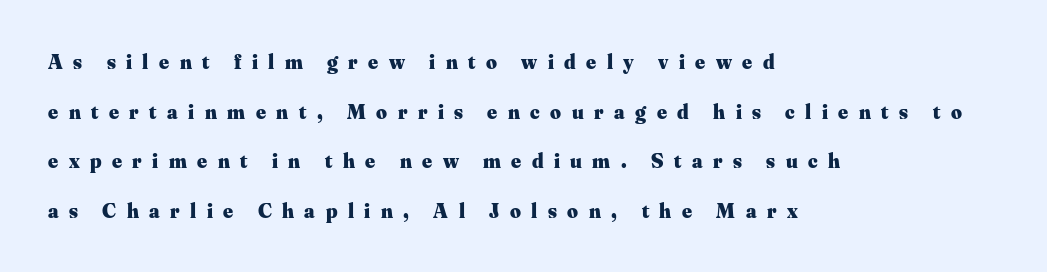
Strong, thick strokes mark this as bold type. Horizontally, the lines are justified to the leading edge only. Unmarked baselines from the first word to the last. Ascenders rise straight up at ninety degrees. One glance says open: line gaps are wider than usual.
